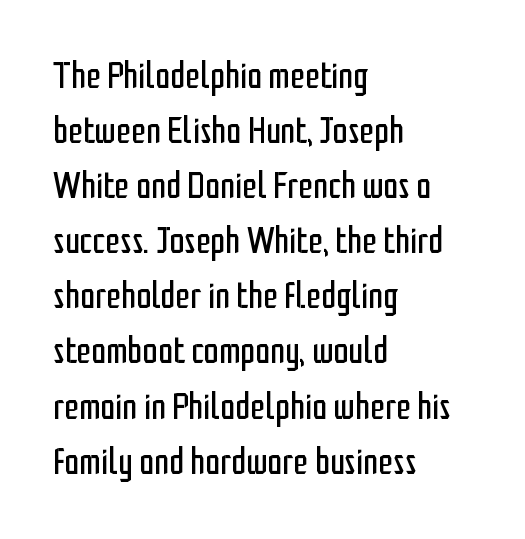
{"serif": "no", "italic": "no", "bold": "no", "weight": "regular", "width": "condensed", "stroke_contrast": "low", "x_height": "medium", "monospaced": "no", "underline": "no", "align": "left", "line_spacing": "normal", "line_spacing_ratio": 1.45, "letter_spacing": "normal", "letter_spacing_em": 0.0, "glyph_px": 38}
